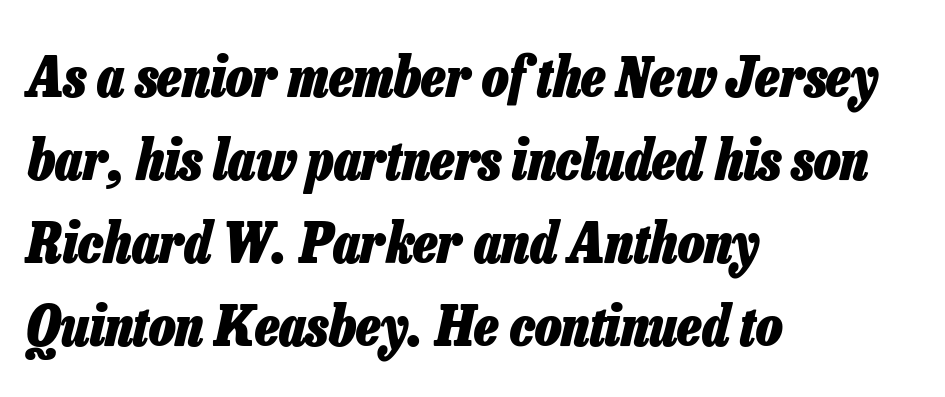
The image shows 56 px heavy, condensed type, italic (leaning right); set left-aligned, normal line spacing (1.48x), normal letter spacing, not underlined; low stroke contrast and a medium x-height.
